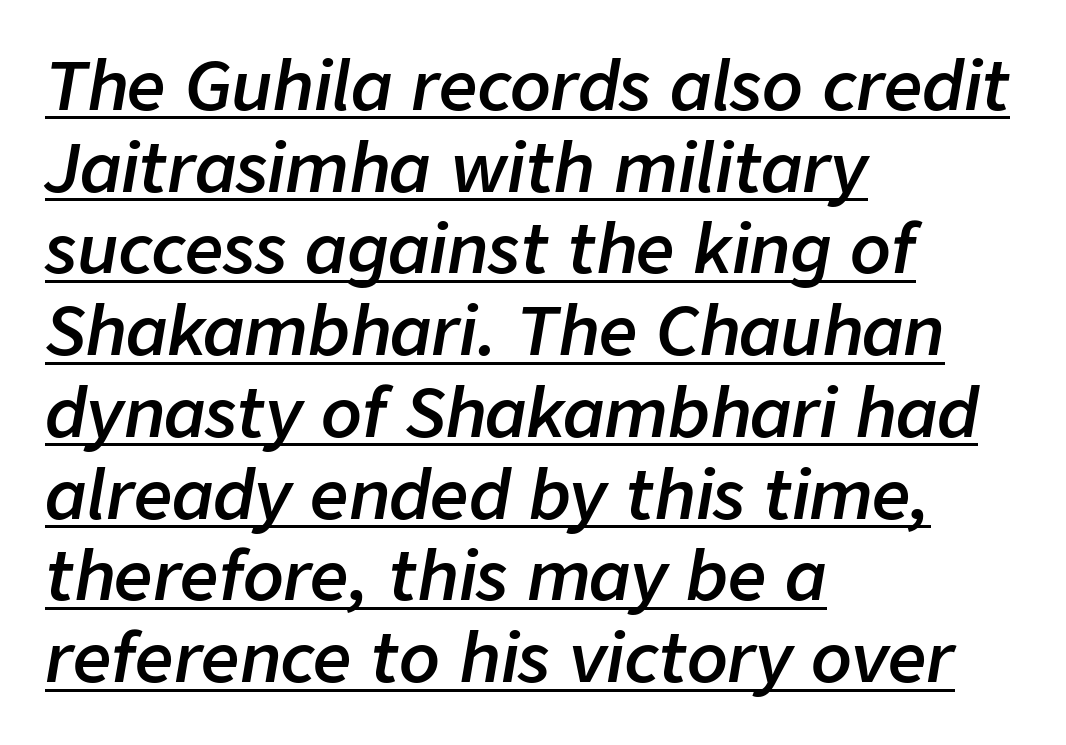
The image shows 67 px semibold type, italic (leaning right); set left-aligned, line spacing 1.22x, normal letter spacing, underlined; low stroke contrast and a medium x-height.
